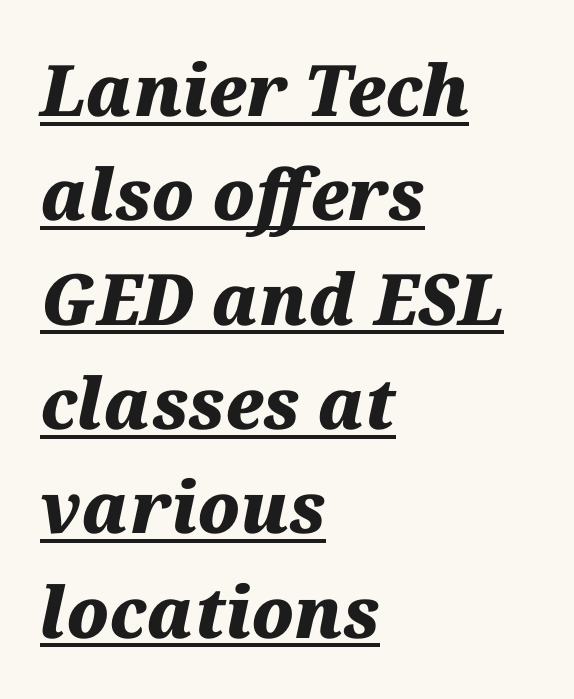
Q: Is the text bold? A: Yes.
Q: Is the text italic (slanted)? A: Yes, it leans right by about 12 degrees.
Q: Is the text underlined? A: Yes.
Q: How is the paragraph aligned? A: Left-aligned.
Q: Is the spacing between letters normal or unusually wide? A: Normal.
Q: Is the spacing between lines tight, normal or loose? A: Normal.
Q: Width (condensed, normal, or wide)? A: Normal.
Q: Stroke contrast? A: Medium.
Q: x-height? A: Medium.
Q: Monospaced? A: No.
